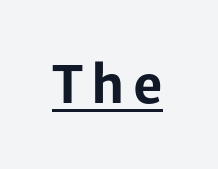
The image shows 51 px bold sans-serif type, upright; set underlined; low stroke contrast and a medium x-height.
